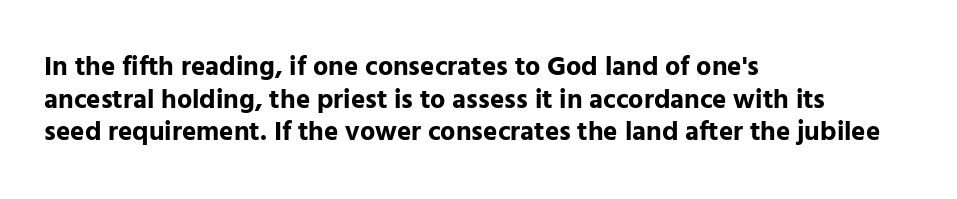
Q: Is the text bold? A: Yes.
Q: Is the text italic (slanted)? A: No, it is upright.
Q: Is the text underlined? A: No.
Q: How is the paragraph aligned? A: Left-aligned.
Q: Is the spacing between letters normal or unusually wide? A: Normal.
